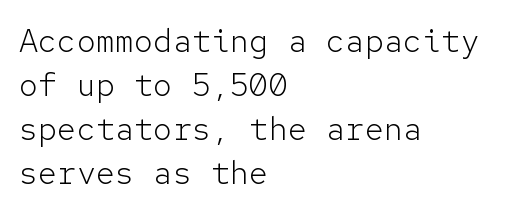
The image shows 32 px light sans-serif type, upright, monospaced; set left-aligned, normal line spacing (1.38x), normal letter spacing, not underlined; low stroke contrast and a medium x-height.
